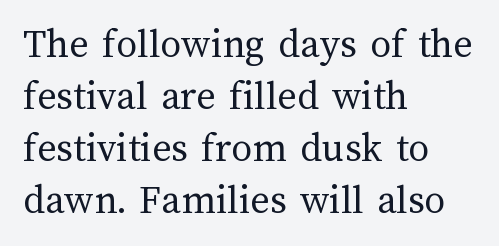
{"italic": "no", "bold": "no", "weight": "regular", "width": "normal", "stroke_contrast": "medium", "x_height": "medium", "monospaced": "no", "underline": "no", "align": "left", "line_spacing_ratio": 1.24, "letter_spacing": "normal", "letter_spacing_em": 0.0, "glyph_px": 42}
